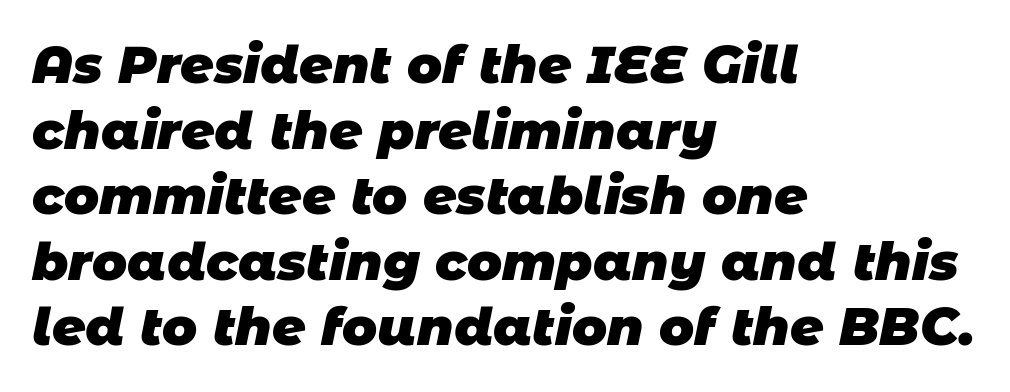
You could call the tracking neutral — neither tight nor loose. Rule under the text: the space is simply empty. Weight: bold. These lines are rendered in a variable-pitch font. Successive baselines arrive at the customary interval.
